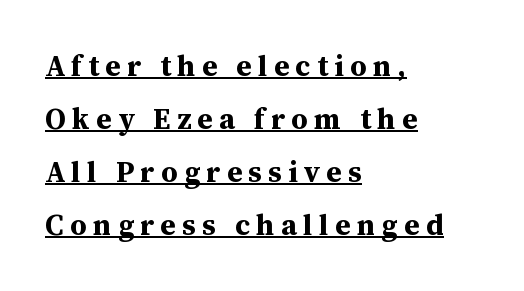
Q: Is the text bold? A: Yes.
Q: Is the text italic (slanted)? A: No, it is upright.
Q: Is the typeface a serif or a sans-serif typeface? A: Serif.
Q: Is the text underlined? A: Yes.
Q: How is the paragraph aligned? A: Left-aligned.
Q: Is the spacing between letters normal or unusually wide? A: Unusually wide.
Q: Width (condensed, normal, or wide)? A: Normal.
Q: Stroke contrast? A: Medium.
Q: x-height? A: Medium.
Q: Monospaced? A: No.
